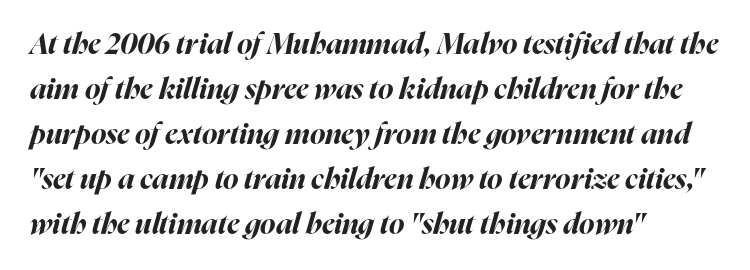
{"italic": "yes", "lean": "right", "slant_degrees": 16, "bold": "yes", "weight": "bold", "width": "normal", "stroke_contrast": "high", "x_height": "medium", "monospaced": "no", "underline": "no", "align": "left", "line_spacing": "normal", "line_spacing_ratio": 1.55, "letter_spacing": "normal", "letter_spacing_em": 0.0, "glyph_px": 29}
